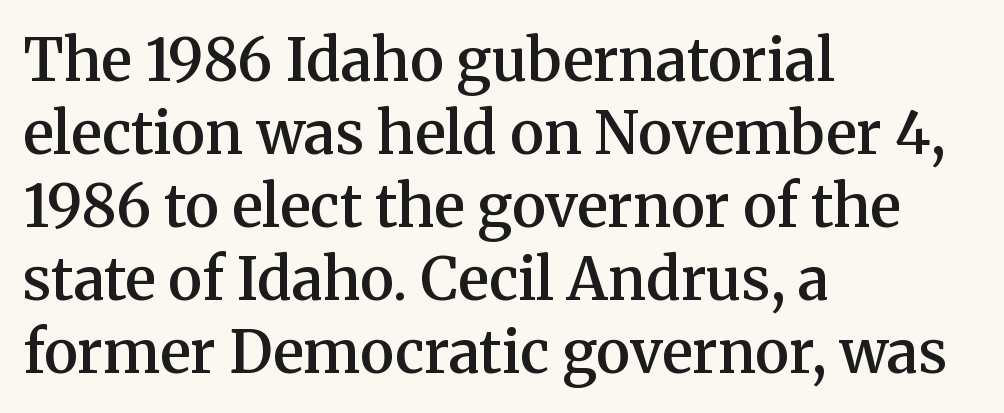
Q: Is the text bold? A: Semi-bold.
Q: Is the text italic (slanted)? A: No, it is upright.
Q: Is the typeface a serif or a sans-serif typeface? A: Serif.
Q: Is the text underlined? A: No.
Q: How is the paragraph aligned? A: Left-aligned.
Q: Is the spacing between letters normal or unusually wide? A: Normal.
Q: Is the spacing between lines tight, normal or loose? A: Normal.
Q: Width (condensed, normal, or wide)? A: Normal.
Q: Stroke contrast? A: Medium.
Q: x-height? A: Medium.
Q: Monospaced? A: No.
